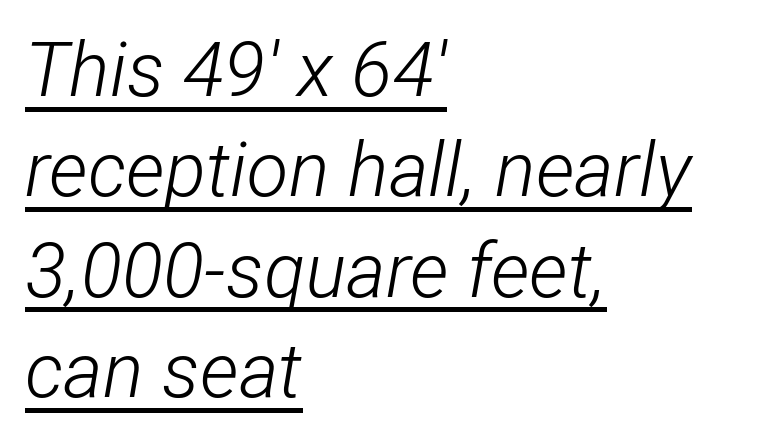
{"italic": "yes", "lean": "right", "slant_degrees": 12, "bold": "no", "weight": "light", "width": "condensed", "stroke_contrast": "low", "x_height": "medium", "monospaced": "no", "underline": "yes", "align": "left", "line_spacing": "normal", "line_spacing_ratio": 1.32, "letter_spacing": "normal", "letter_spacing_em": 0.0, "glyph_px": 76}
